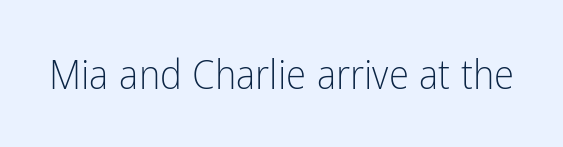
Is this a fixed-width face? No — the glyphs have proportional, varying widths. Check where the strokes stop: nothing finishes them off — pure sans. Honestly, the letter spacing is just normal — you wouldn't notice it. Is this a heavy cut? Hardly; it is regular or lighter.
